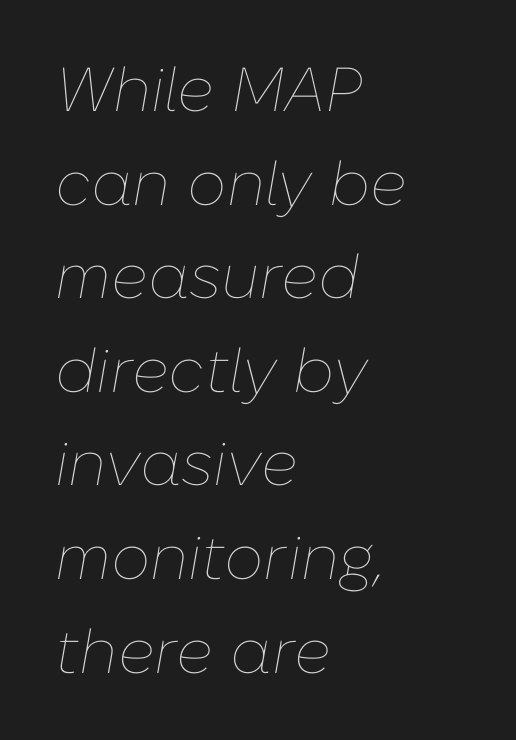
Q: Is the text bold? A: No.
Q: Is the text italic (slanted)? A: Yes, it leans right by about 10 degrees.
Q: Is the text underlined? A: No.
Q: How is the paragraph aligned? A: Left-aligned.
Q: Is the spacing between letters normal or unusually wide? A: Normal.
Q: Is the spacing between lines tight, normal or loose? A: Normal.
Q: Width (condensed, normal, or wide)? A: Normal.
Q: Stroke contrast? A: Low.
Q: x-height? A: Medium.
Q: Monospaced? A: No.
